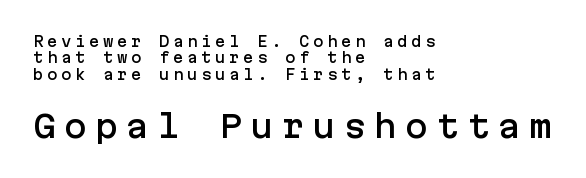
The image shows 31 px sans-serif type, upright; set left-aligned, line spacing 1.17x, unusually wide letter spacing (+0.25 em), not underlined; the second (bottom) block is 2.21x larger; low stroke contrast and a medium x-height.
